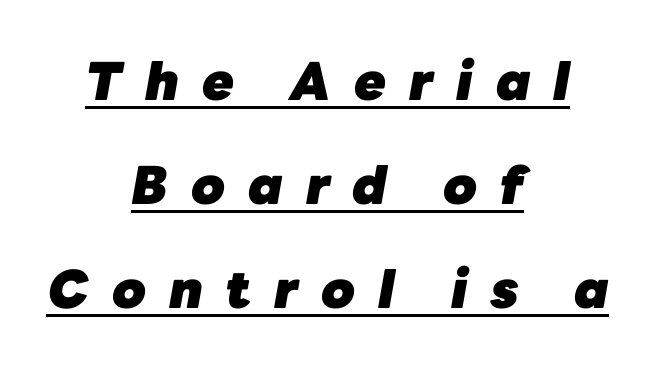
{"italic": "yes", "lean": "right", "slant_degrees": 10, "bold": "yes", "weight": "heavy", "width": "normal", "stroke_contrast": "low", "x_height": "medium", "monospaced": "no", "underline": "yes", "align": "center", "line_spacing": "loose", "line_spacing_ratio": 2.0, "letter_spacing": "wide", "letter_spacing_em": 0.44, "glyph_px": 52}
